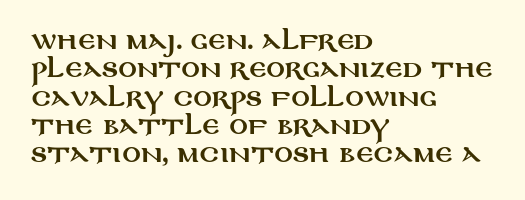
The image shows 23 px text type, upright; set left-aligned, line spacing 1.23x, normal letter spacing, not underlined.
